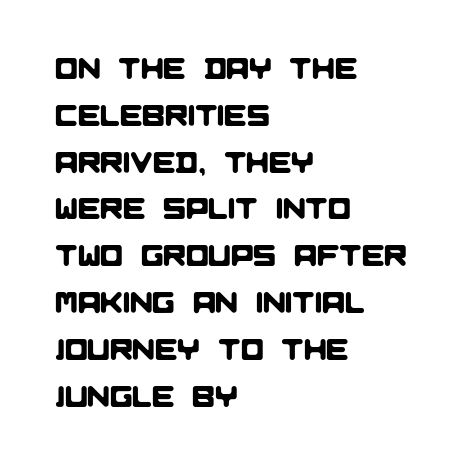
{"serif": "no", "width": "normal", "stroke_contrast": "low", "x_height": "large", "monospaced": "no", "underline": "no", "align": "left", "line_spacing": "normal", "line_spacing_ratio": 1.56, "letter_spacing": "normal", "letter_spacing_em": 0.0, "glyph_px": 30}
